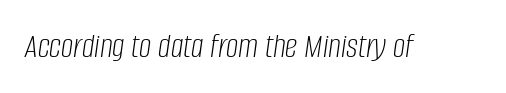
Q: Is the text bold? A: No.
Q: Is the text italic (slanted)? A: Yes, it leans right by about 8 degrees.
Q: Is the text underlined? A: No.
Q: Is the spacing between letters normal or unusually wide? A: Normal.
Q: Width (condensed, normal, or wide)? A: Condensed.
Q: Stroke contrast? A: Low.
Q: x-height? A: Large.
Q: Monospaced? A: No.
